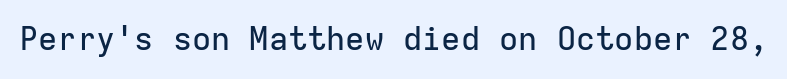
The face used here is rendered with its standard letterfit. Notice how the stems are strictly vertical — no italics here. Grotesque or geometric, the face here clearly has no serifs. The space directly below the letters is spotless.
